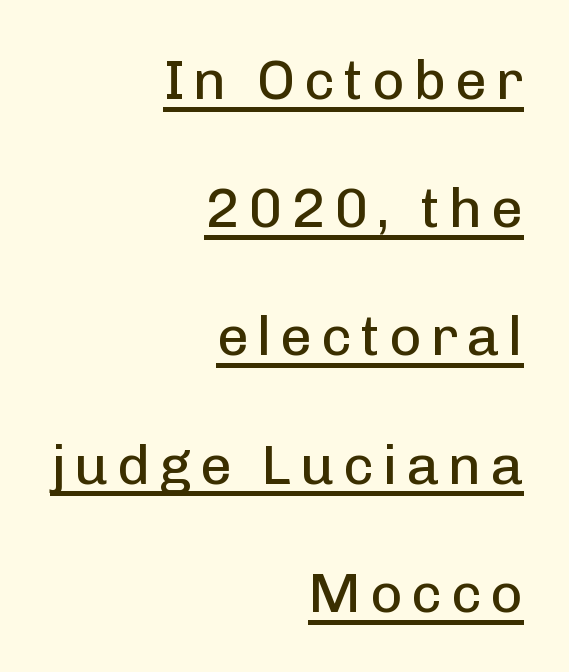
{"serif": "no", "italic": "no", "bold": "no", "weight": "regular", "width": "normal", "stroke_contrast": "low", "x_height": "medium", "monospaced": "no", "underline": "yes", "align": "right", "line_spacing": "loose", "line_spacing_ratio": 2.29, "glyph_px": 56}
